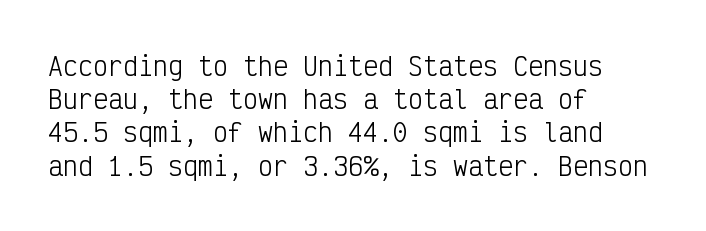
These lines sit exactly where default settings would place them. Decoration check: the copy has no underline. The typeface has the unassuming heft of standard copy or less. Horizontal alignment here is leftward, the default for most running prose.
